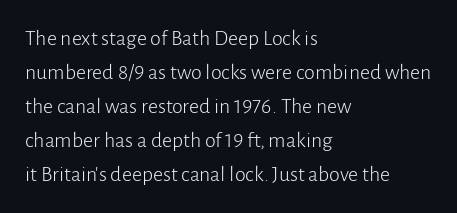
The image shows 22 px text type, upright; set left-aligned, normal line spacing (1.54x), normal letter spacing, not underlined.
